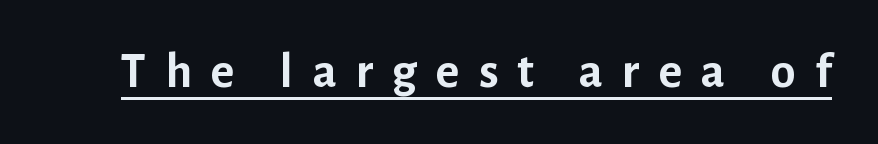
Q: Is the text bold? A: Yes.
Q: Is the text italic (slanted)? A: No, it is upright.
Q: Is the typeface a serif or a sans-serif typeface? A: Sans-serif.
Q: Is the text underlined? A: Yes.
Q: Is the spacing between letters normal or unusually wide? A: Unusually wide.
Q: Width (condensed, normal, or wide)? A: Normal.
Q: Stroke contrast? A: Low.
Q: x-height? A: Medium.
Q: Monospaced? A: No.
